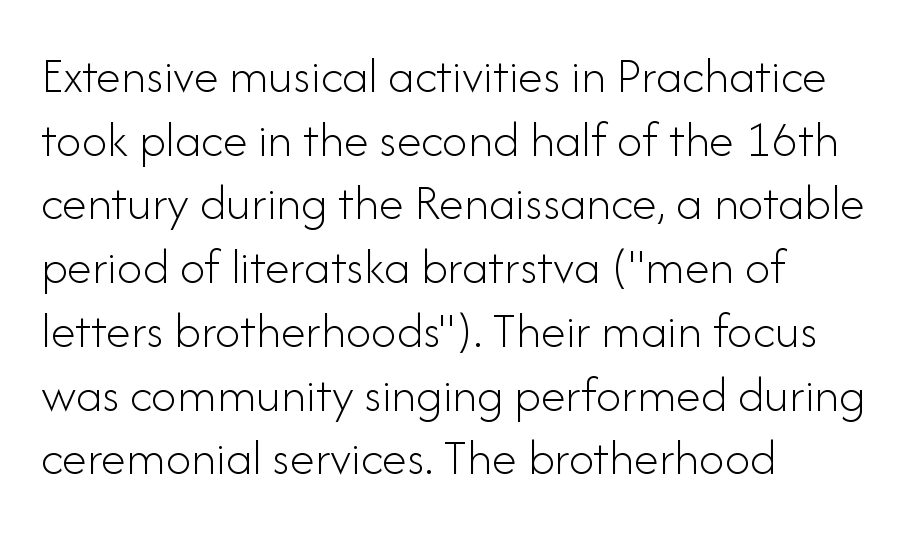
{"serif": "no", "italic": "no", "bold": "no", "weight": "light", "width": "normal", "stroke_contrast": "low", "x_height": "small", "monospaced": "no", "underline": "no", "align": "left", "line_spacing": "normal", "line_spacing_ratio": 1.25, "letter_spacing": "normal", "letter_spacing_em": 0.0, "glyph_px": 51}
